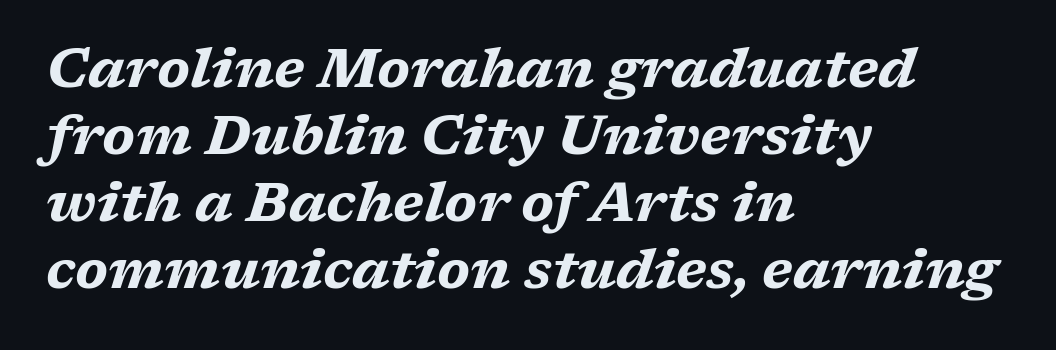
The image shows 55 px bold, wide type, italic (leaning right); set left-aligned, line spacing 1.22x, normal letter spacing, not underlined; medium stroke contrast and a medium x-height.
